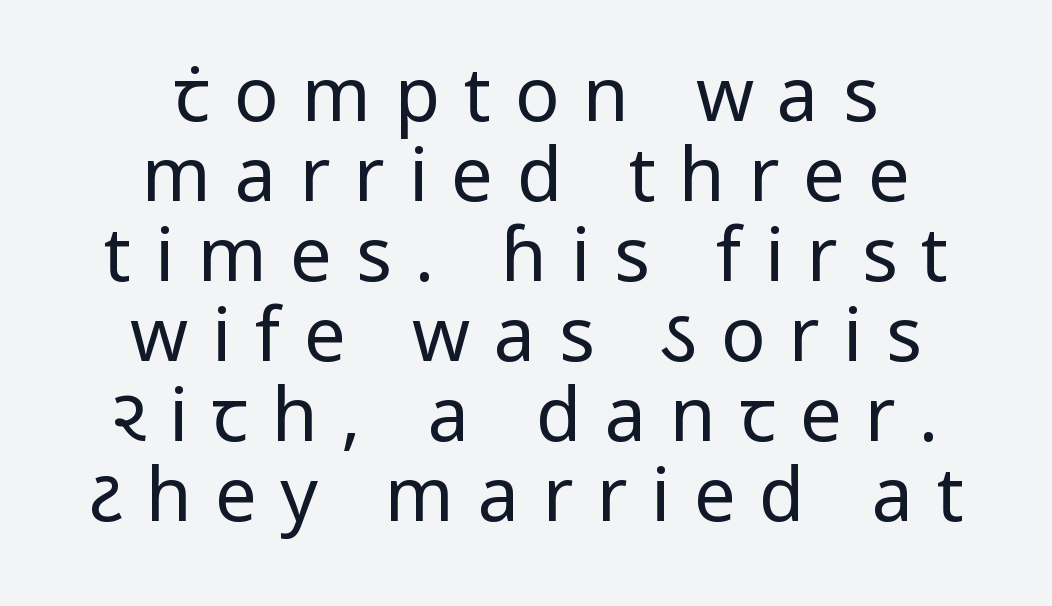
The image shows 74 px regular-weight sans-serif type, upright; set centered, tight line spacing (1.08x), unusually wide letter spacing (+0.32 em), not underlined; low stroke contrast and a medium x-height.
